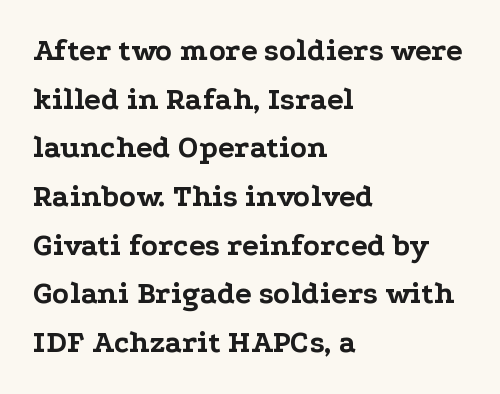
Q: Is the text bold? A: Yes.
Q: Is the text italic (slanted)? A: No, it is upright.
Q: Is the typeface a serif or a sans-serif typeface? A: Serif.
Q: Is the text underlined? A: No.
Q: How is the paragraph aligned? A: Left-aligned.
Q: Is the spacing between letters normal or unusually wide? A: Normal.
Q: Is the spacing between lines tight, normal or loose? A: Normal.
Q: Width (condensed, normal, or wide)? A: Wide.
Q: Stroke contrast? A: Low.
Q: x-height? A: Medium.
Q: Monospaced? A: No.
